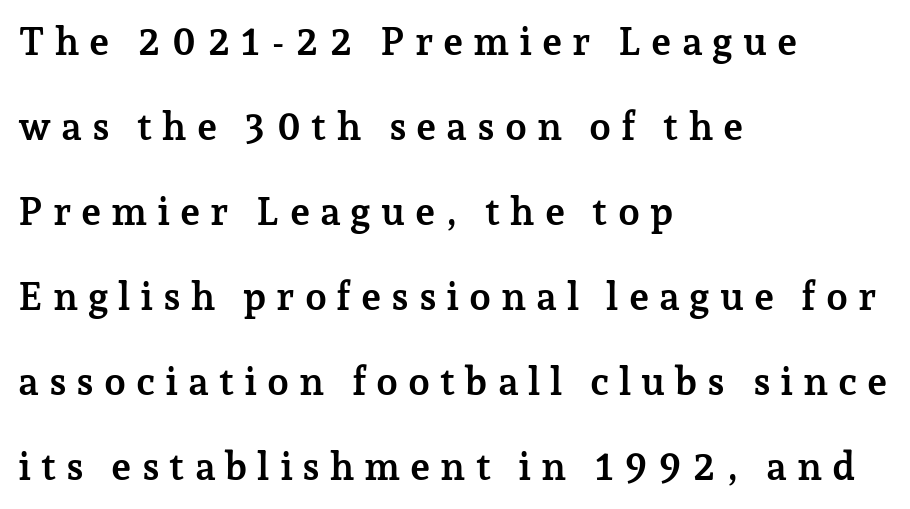
Q: Is the text bold? A: Yes.
Q: Is the text italic (slanted)? A: No, it is upright.
Q: Is the typeface a serif or a sans-serif typeface? A: Serif.
Q: Is the text underlined? A: No.
Q: How is the paragraph aligned? A: Left-aligned.
Q: Is the spacing between letters normal or unusually wide? A: Unusually wide.
Q: Is the spacing between lines tight, normal or loose? A: Loose.
Q: Width (condensed, normal, or wide)? A: Normal.
Q: Stroke contrast? A: Low.
Q: x-height? A: Medium.
Q: Monospaced? A: No.
